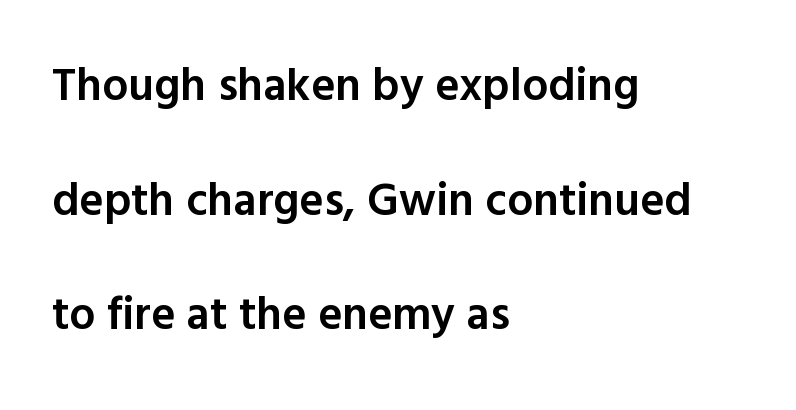
The tracking reads as untouched default to a designer's eye. Vertical spacing — loose. These lines are set flush left with a ragged right edge. Vertical strokes here are truly vertical.
